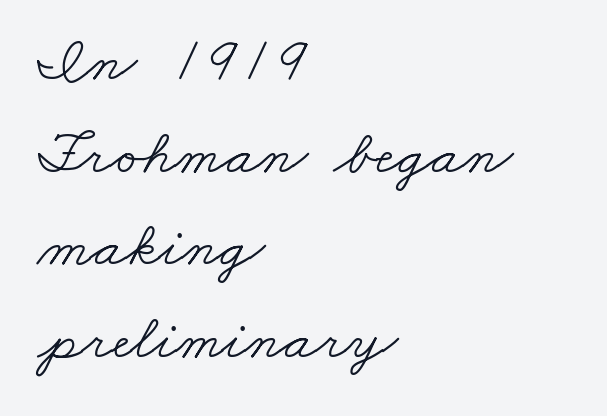
{"serif": "yes", "bold": "no", "weight": "light", "width": "wide", "stroke_contrast": "low", "x_height": "small", "monospaced": "no", "underline": "no", "align": "left", "line_spacing": "normal", "line_spacing_ratio": 1.47, "letter_spacing": "normal", "letter_spacing_em": 0.0, "glyph_px": 63}
